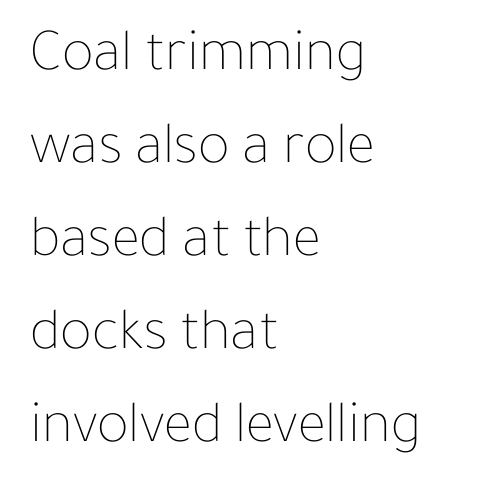
The image shows 60 px thin type, upright; set left-aligned, normal line spacing (1.55x), normal letter spacing, not underlined; low stroke contrast and a medium x-height.
